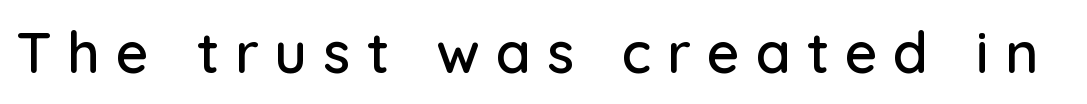
{"serif": "no", "italic": "no", "width": "normal", "stroke_contrast": "low", "x_height": "medium", "monospaced": "no", "underline": "no", "letter_spacing": "wide", "letter_spacing_em": 0.28, "glyph_px": 57}
